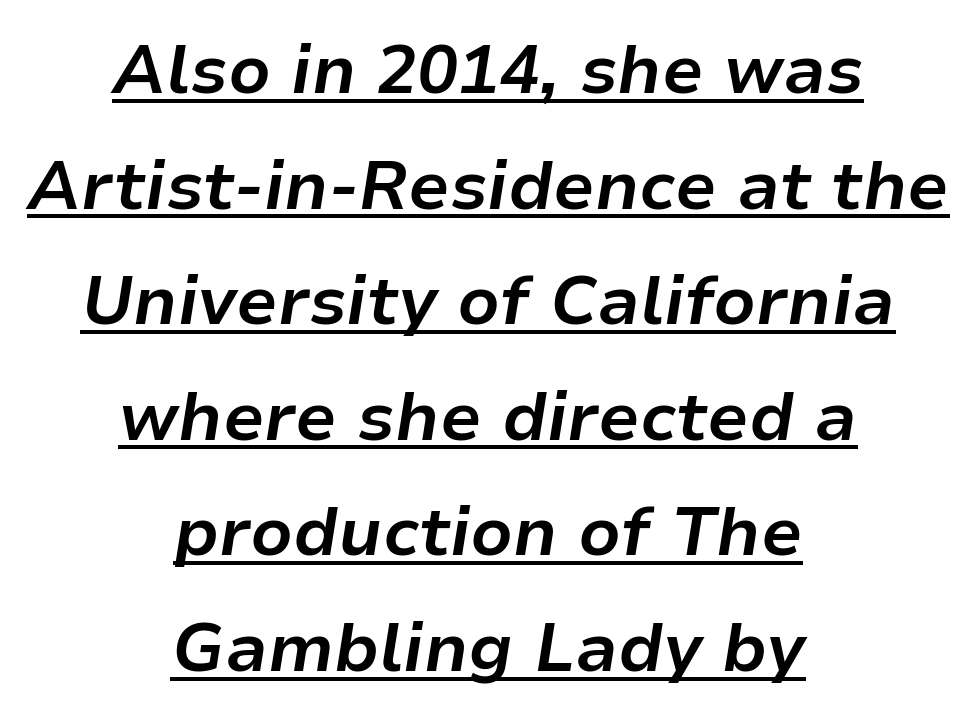
The image shows 68 px bold type, italic (leaning right); set centered, normal line spacing (1.7x), normal letter spacing, underlined; low stroke contrast and a medium x-height.
